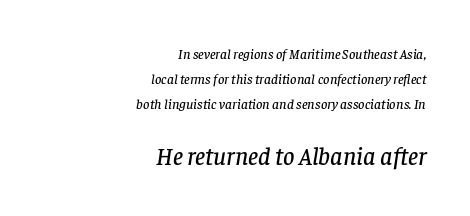
Whoever set this made the second block the dominant, larger element. Alignment: flush right. This is oblique type, the kind used for emphasis or titles. The specimen omits any rule beneath the text block's lines.
